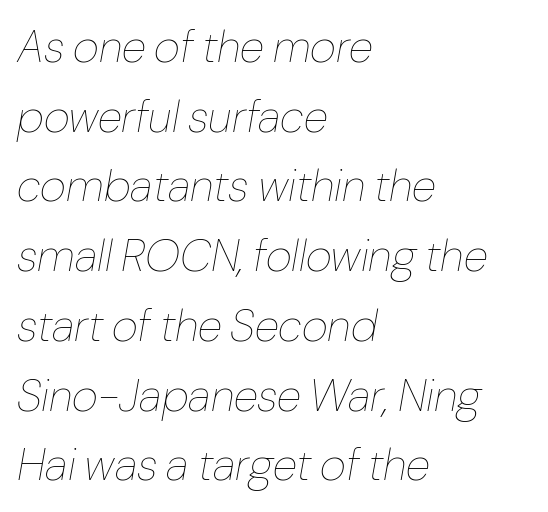
Beneath every word, the page is bare. This is oblique type, the kind used for emphasis or titles. The rendering anchors every line to the left-hand side. Compared with typical paragraphs, the rows here are spaced about the same.
